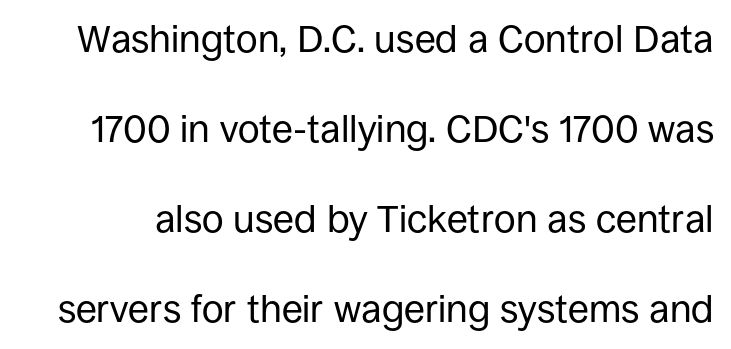
Q: Is the text bold? A: No.
Q: Is the text italic (slanted)? A: No, it is upright.
Q: Is the typeface a serif or a sans-serif typeface? A: Sans-serif.
Q: Is the text underlined? A: No.
Q: Is the spacing between letters normal or unusually wide? A: Normal.
Q: Is the spacing between lines tight, normal or loose? A: Loose.
Q: Width (condensed, normal, or wide)? A: Normal.
Q: Stroke contrast? A: Low.
Q: x-height? A: Large.
Q: Monospaced? A: No.
